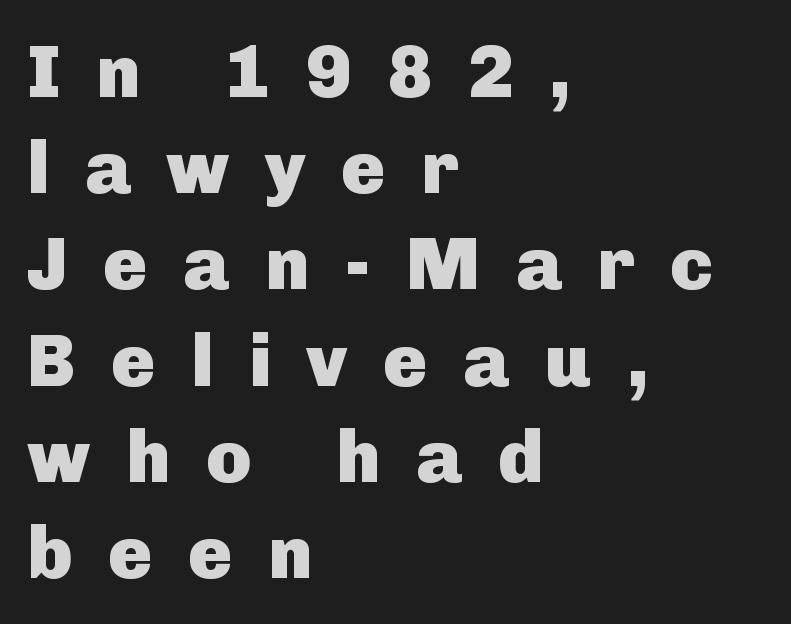
The image shows 74 px heavy sans-serif type, upright; set left-aligned, normal line spacing (1.3x), unusually wide letter spacing (+0.48 em), not underlined; low stroke contrast and a medium x-height.
